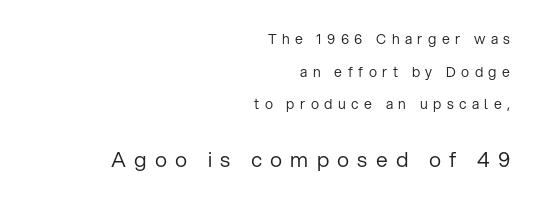
The image shows 21 px text type, upright; set right-aligned, loose line spacing (2.33x), unusually wide letter spacing (+0.39 em), not underlined; the second (bottom) block is 1.5x larger.
